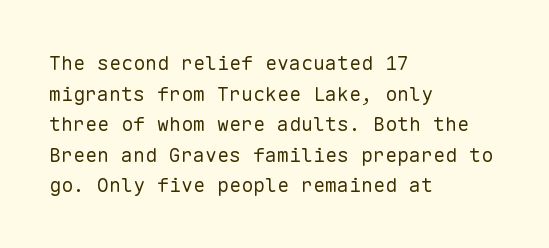
Q: Is the text bold? A: No.
Q: Is the text italic (slanted)? A: No, it is upright.
Q: Is the text underlined? A: No.
Q: How is the paragraph aligned? A: Left-aligned.
Q: Is the spacing between letters normal or unusually wide? A: Normal.
Q: Is the spacing between lines tight, normal or loose? A: Normal.
